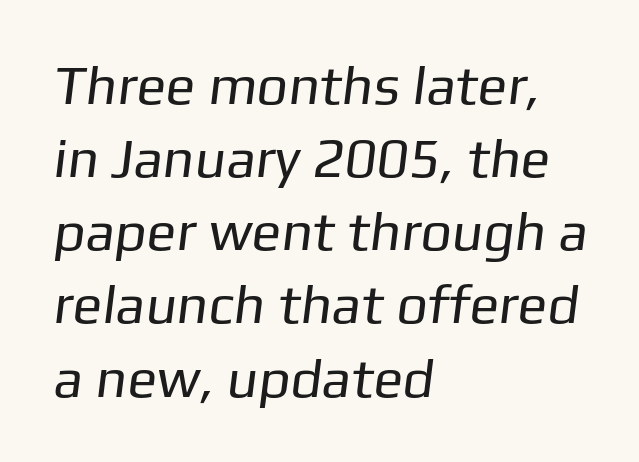
Q: Is the text bold? A: No.
Q: Is the typeface a serif or a sans-serif typeface? A: Sans-serif.
Q: Is the text underlined? A: No.
Q: How is the paragraph aligned? A: Left-aligned.
Q: Is the spacing between letters normal or unusually wide? A: Normal.
Q: Is the spacing between lines tight, normal or loose? A: Normal.
Q: Width (condensed, normal, or wide)? A: Normal.
Q: Stroke contrast? A: Low.
Q: x-height? A: Medium.
Q: Monospaced? A: No.
